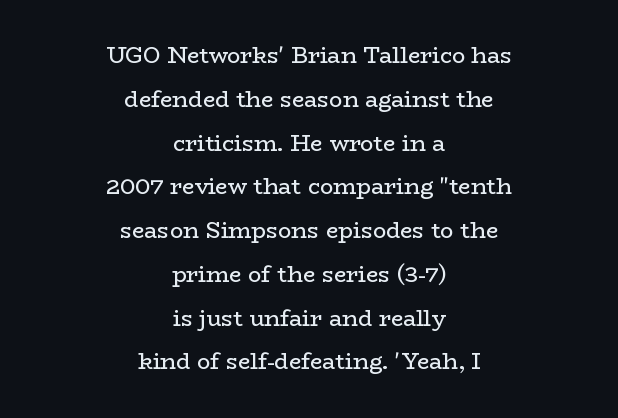
Vertical spacing — loose. Letters have the restrained weight of plain body copy at most. Words appear dense and cohesive because spacing is normal. Is there any slant? The stems are plumb. The area under the type is left untouched. Leftover space on each line is divided equally before and after the words.
